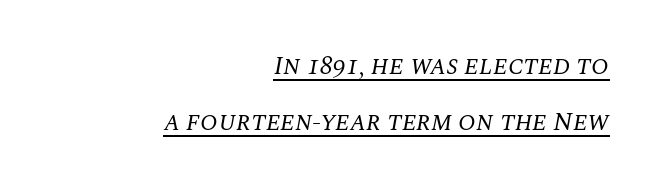
{"italic": "yes", "lean": "right", "slant_degrees": 10, "bold": "no", "underline": "yes", "align": "right", "line_spacing": "loose", "line_spacing_ratio": 2.17, "letter_spacing": "normal", "letter_spacing_em": 0.0, "glyph_px": 26}
